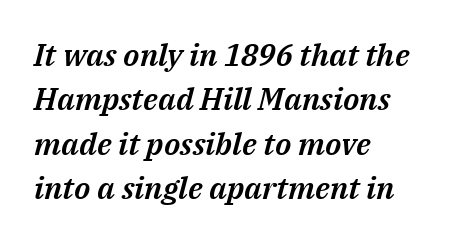
The image shows 31 px text type, italic (leaning right); set left-aligned, normal line spacing (1.43x), normal letter spacing, not underlined; medium stroke contrast and a medium x-height.
